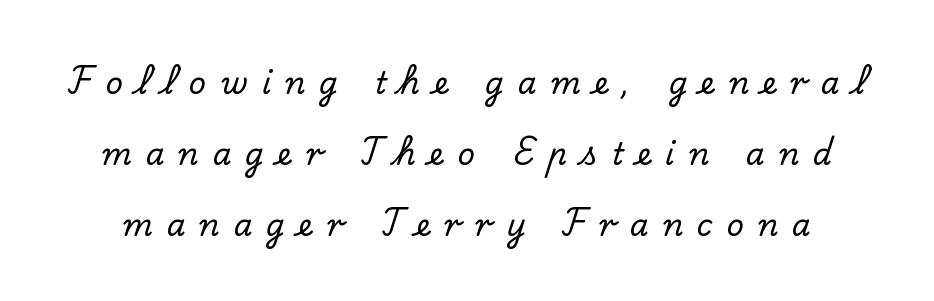
The type family on display is of the serif kind. A typesetter would call this proportional, since set widths differ per character. Spacing between characters has been opened up far beyond the box default. Horizontal bands of white between lines are thick stripes. Lines of text with bare space underneath.
